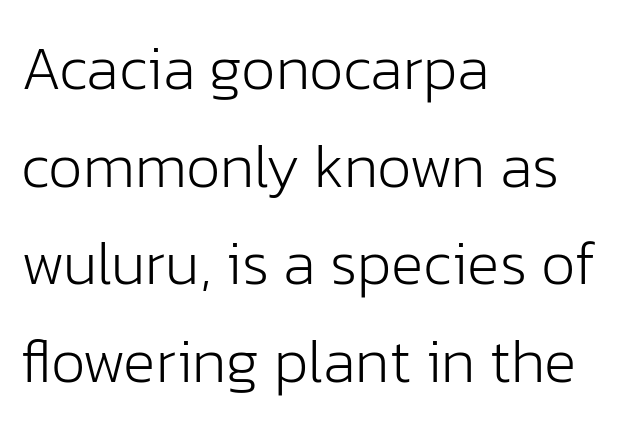
The image shows 61 px light sans-serif type, upright; set left-aligned, normal line spacing (1.6x), normal letter spacing, not underlined; low stroke contrast and a medium x-height.
